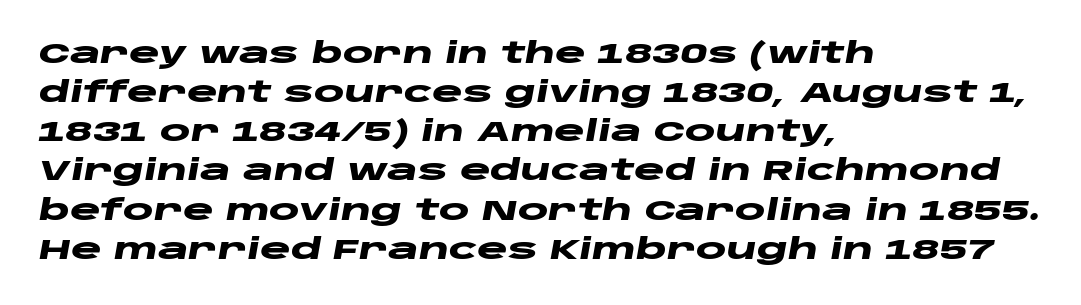
Q: Is the text bold? A: Yes.
Q: Is the text italic (slanted)? A: Yes, it leans right by about 10 degrees.
Q: Is the text underlined? A: No.
Q: How is the paragraph aligned? A: Left-aligned.
Q: Is the spacing between letters normal or unusually wide? A: Normal.
Q: Is the spacing between lines tight, normal or loose? A: Normal.
Q: Width (condensed, normal, or wide)? A: Wide.
Q: Stroke contrast? A: Low.
Q: x-height? A: Large.
Q: Monospaced? A: No.
